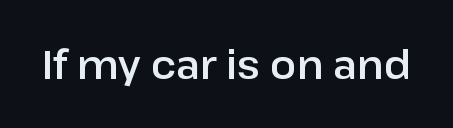
{"serif": "no", "italic": "no", "width": "normal", "stroke_contrast": "low", "x_height": "medium", "monospaced": "no", "underline": "no", "letter_spacing": "normal", "letter_spacing_em": 0.0, "glyph_px": 39}
